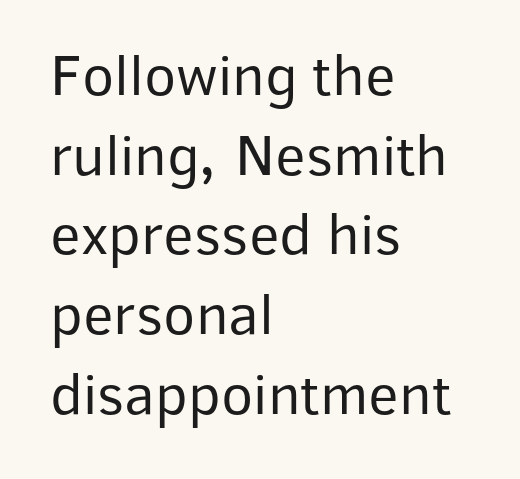
The image shows 59 px regular-weight sans-serif type, upright; set left-aligned, normal line spacing (1.35x), normal letter spacing, not underlined; low stroke contrast and a medium x-height.
